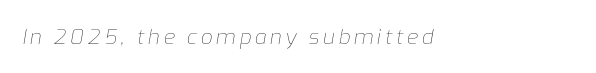
Q: Is the text bold? A: No.
Q: Is the text italic (slanted)? A: Yes, it leans right by about 9 degrees.
Q: Is the text underlined? A: No.
Q: How is the paragraph aligned? A: Left-aligned.
